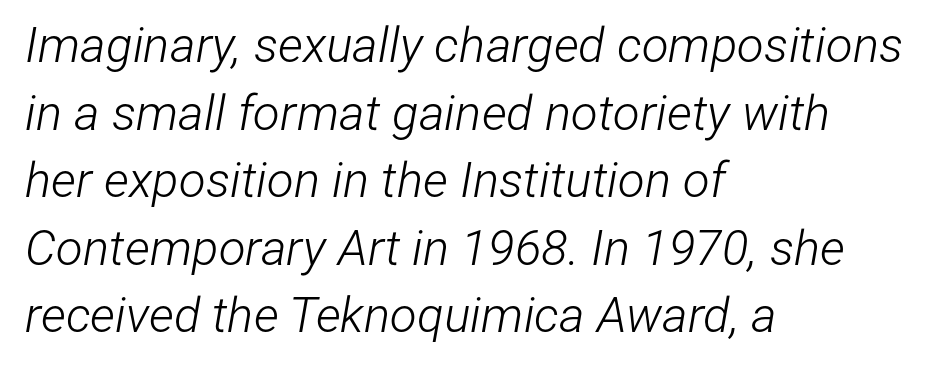
{"italic": "yes", "lean": "right", "slant_degrees": 12, "bold": "no", "weight": "light", "width": "condensed", "stroke_contrast": "low", "x_height": "medium", "monospaced": "no", "underline": "no", "align": "left", "line_spacing": "normal", "line_spacing_ratio": 1.38, "letter_spacing": "normal", "letter_spacing_em": 0.0, "glyph_px": 49}
